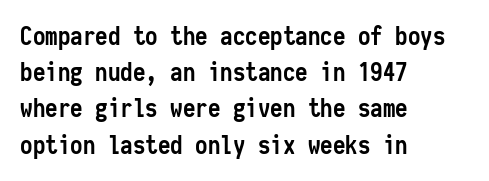
The image shows 25 px bold type, upright; set left-aligned, normal line spacing (1.45x), normal letter spacing, not underlined.
